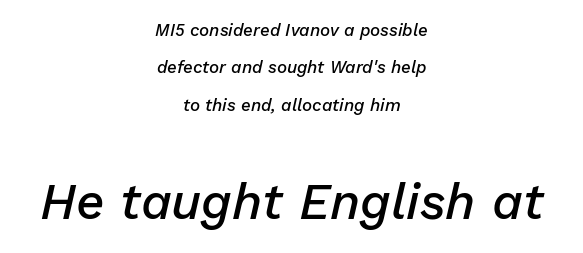
Q: Is the text bold? A: Semi-bold.
Q: Is the text italic (slanted)? A: Yes, it leans right by about 13 degrees.
Q: Is the text underlined? A: No.
Q: How is the paragraph aligned? A: Centered.
Q: Is the spacing between letters normal or unusually wide? A: Normal.
Q: Is the spacing between lines tight, normal or loose? A: Loose.
Q: Which block of text is set in a larger size, the first (top) or the second (bottom)? A: The second (bottom) one.
Q: Width (condensed, normal, or wide)? A: Normal.
Q: Stroke contrast? A: Low.
Q: x-height? A: Medium.
Q: Monospaced? A: No.
